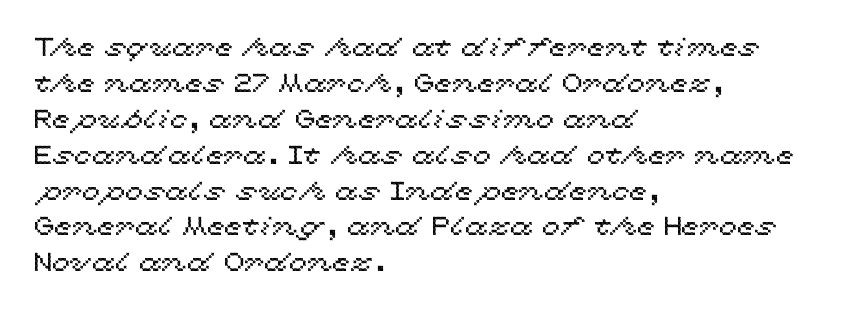
{"underline": "no", "align": "left", "line_spacing": "normal", "line_spacing_ratio": 1.38, "letter_spacing": "normal", "letter_spacing_em": 0.0, "glyph_px": 26}
